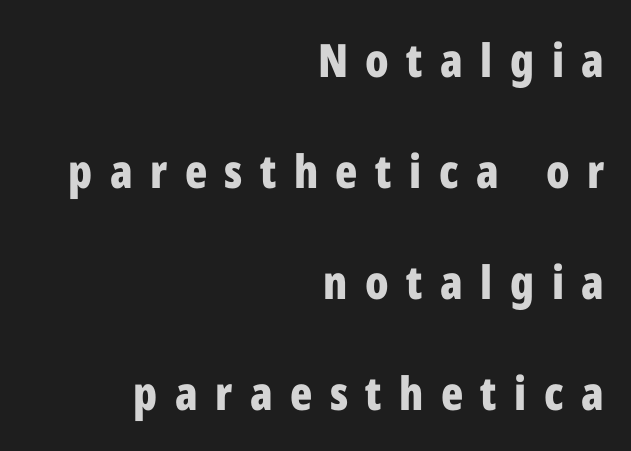
{"serif": "no", "italic": "no", "bold": "yes", "weight": "bold", "width": "condensed", "stroke_contrast": "low", "x_height": "medium", "monospaced": "no", "underline": "no", "align": "right", "line_spacing": "loose", "line_spacing_ratio": 2.41, "letter_spacing": "wide", "letter_spacing_em": 0.38, "glyph_px": 46}
